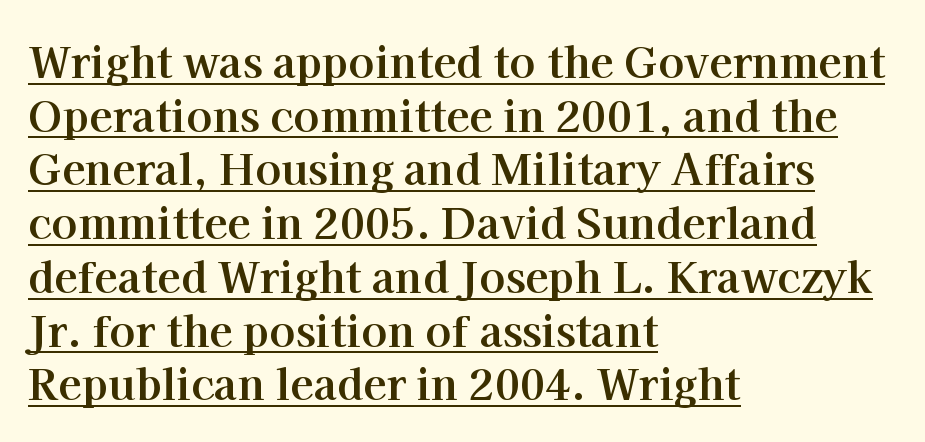
The paragraph shown leans on its left margin. This is serif lettering, the kind often seen in printed books. Varying glyph widths throughout — classic text-font behaviour. Students, observe the line beneath the letters — that is underlining. Leading matches the norm, producing a regular column.
